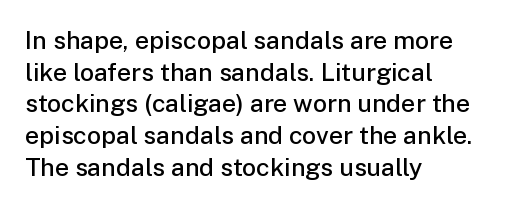
The image shows 25 px text type, upright; set left-aligned, normal line spacing (1.27x), normal letter spacing, not underlined.
